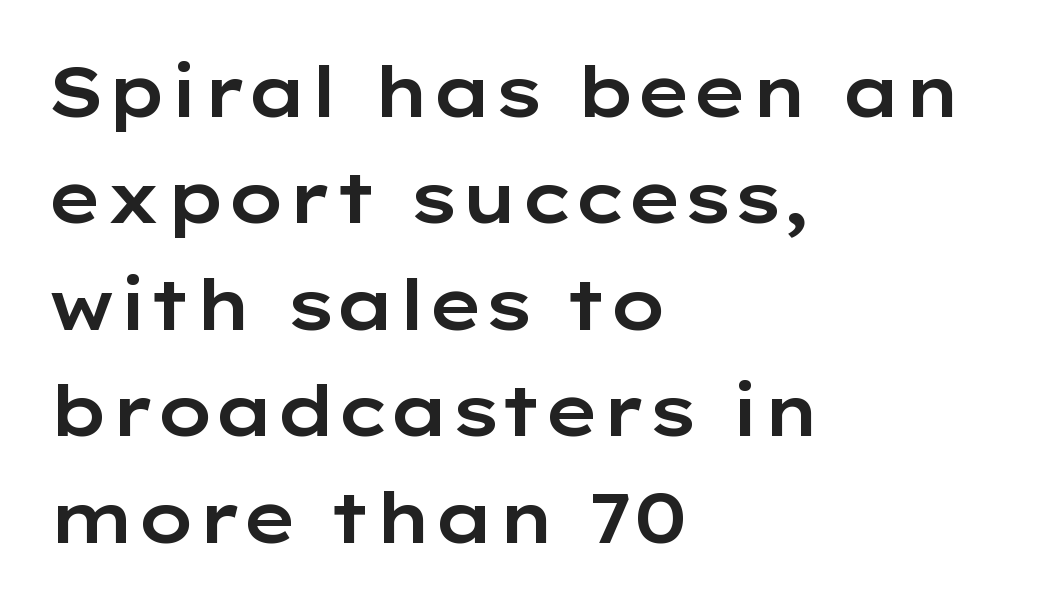
The image shows 70 px wide sans-serif type, upright; set left-aligned, normal line spacing (1.52x), normal letter spacing, not underlined; low stroke contrast and a medium x-height.
